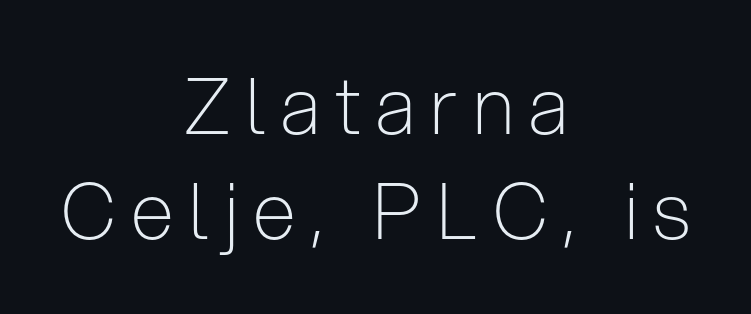
The paragraph has two soft edges and a firm central axis. Descender tails drop into unmarked territory. The font family rendered here belongs to the sans-serif group. Proportional: the letters do not fall into vertical columns. What stands out about the letter spacing? Its width — letters are far apart.
